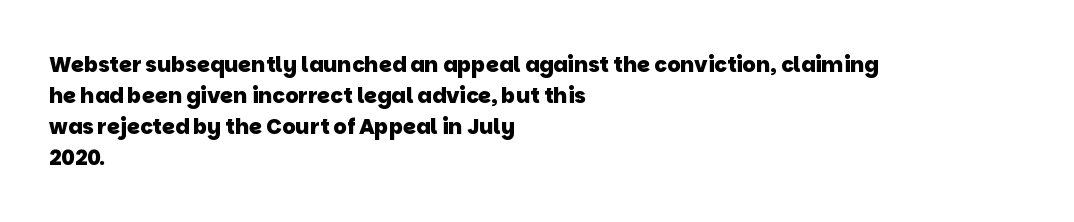
Does the weight exceed regular? Yes, all the way to bold. The gaps between neighbouring characters are ordinary and unremarkable. This rendering uses left alignment, leaving the right contour irregular. The space directly below the letters is spotless.
